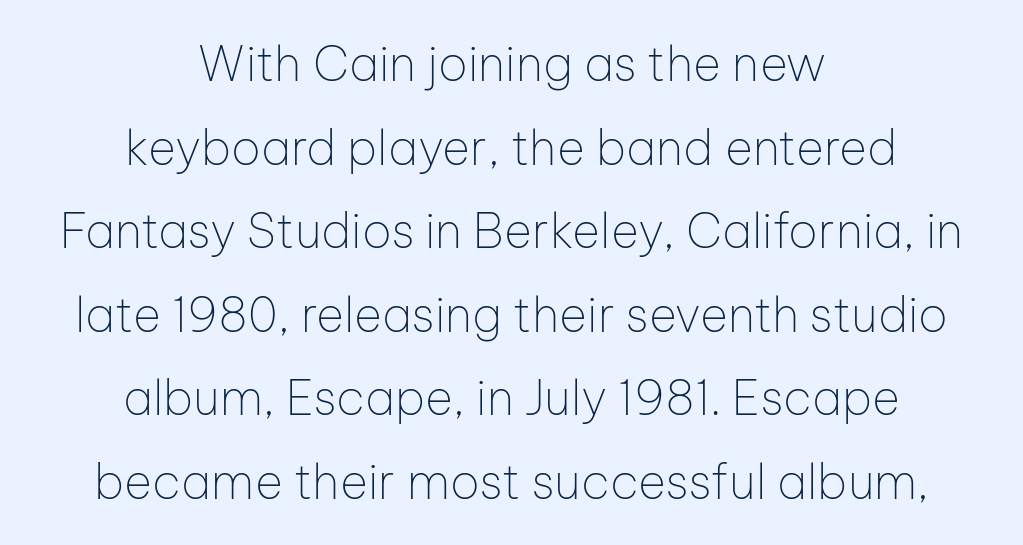
The image shows 48 px thin sans-serif type, upright; set centered, line spacing 1.74x, normal letter spacing, not underlined; low stroke contrast and a medium x-height.
